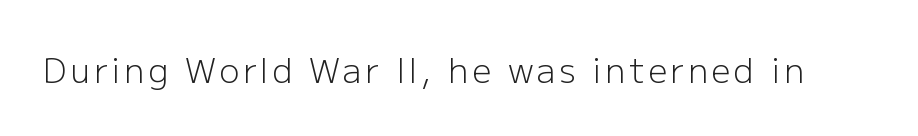
Q: Is the text bold? A: No.
Q: Is the text italic (slanted)? A: No, it is upright.
Q: Is the typeface a serif or a sans-serif typeface? A: Sans-serif.
Q: Is the text underlined? A: No.
Q: Width (condensed, normal, or wide)? A: Normal.
Q: Stroke contrast? A: Low.
Q: x-height? A: Medium.
Q: Monospaced? A: No.
